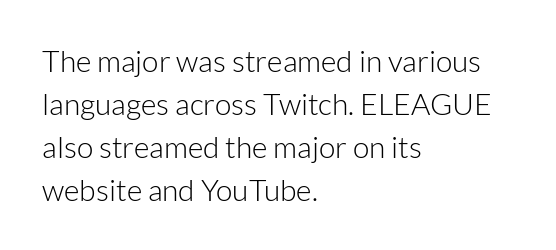
The image shows 30 px light sans-serif type, upright; set left-aligned, normal line spacing (1.43x), normal letter spacing, not underlined; low stroke contrast and a medium x-height.
